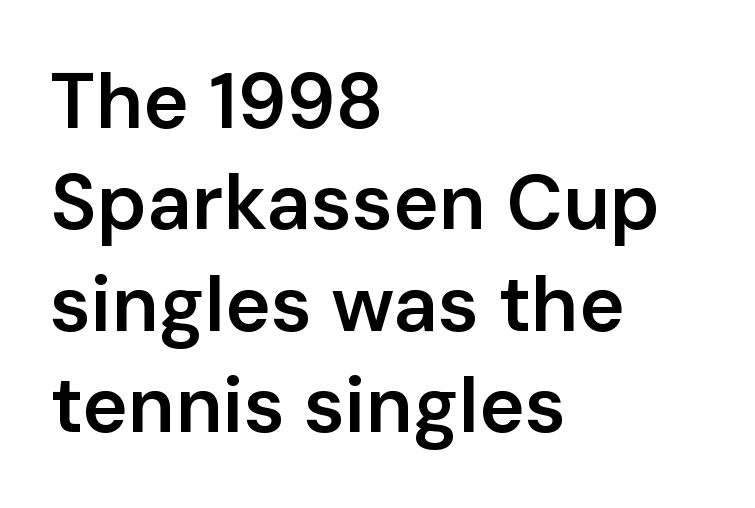
I'd call this a sans setting — the letters go barefoot. Whoever set this chose a conventional vertical rhythm. Anything drawn beneath the words? Only blank space. Does the lettering tilt? It doesn't — this is upright.
